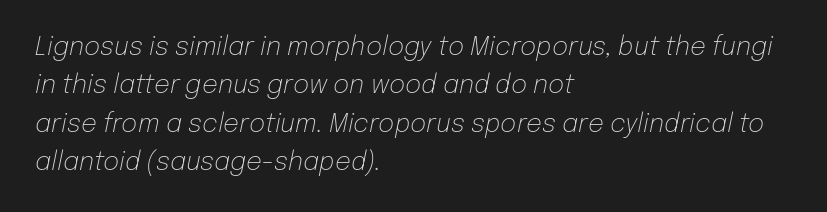
Q: Is the text bold? A: No.
Q: Is the text italic (slanted)? A: Yes, it leans right by about 12 degrees.
Q: Is the text underlined? A: No.
Q: How is the paragraph aligned? A: Left-aligned.
Q: Is the spacing between letters normal or unusually wide? A: Normal.
Q: Is the spacing between lines tight, normal or loose? A: Normal.
